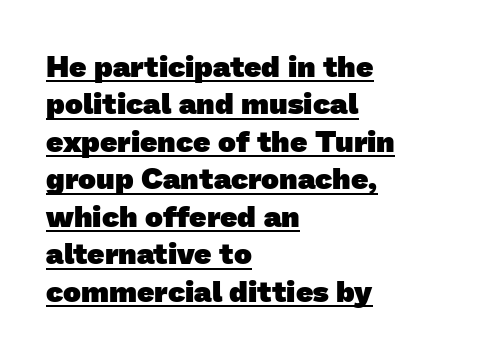
{"serif": "no", "bold": "yes", "weight": "heavy", "width": "normal", "stroke_contrast": "low", "x_height": "medium", "monospaced": "no", "underline": "yes", "align": "left", "line_spacing": "normal", "line_spacing_ratio": 1.25, "letter_spacing": "normal", "letter_spacing_em": 0.0, "glyph_px": 30}
